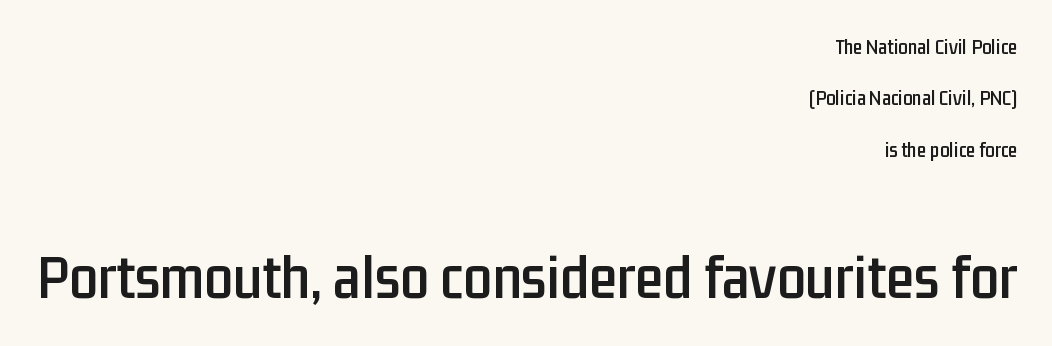
The image shows 64 px condensed sans-serif type, upright; set right-aligned, loose line spacing (2.45x), normal letter spacing, not underlined; the second (bottom) block is 3.05x larger; low stroke contrast and a medium x-height.
